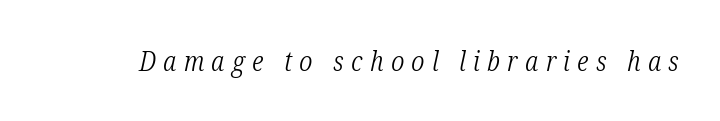
Q: Is the text bold? A: No.
Q: Is the text italic (slanted)? A: Yes, it leans right by about 12 degrees.
Q: Is the typeface a serif or a sans-serif typeface? A: Serif.
Q: Is the text underlined? A: No.
Q: Is the spacing between letters normal or unusually wide? A: Unusually wide.
Q: Width (condensed, normal, or wide)? A: Condensed.
Q: Stroke contrast? A: Low.
Q: x-height? A: Medium.
Q: Monospaced? A: No.
